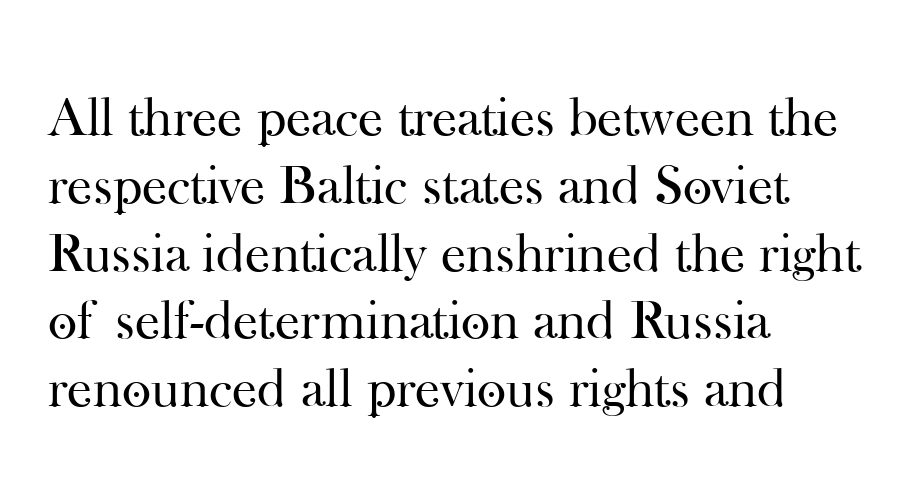
The image shows 56 px regular-weight serif type, upright; set left-aligned, line spacing 1.21x, normal letter spacing, not underlined; high stroke contrast and a small x-height.
